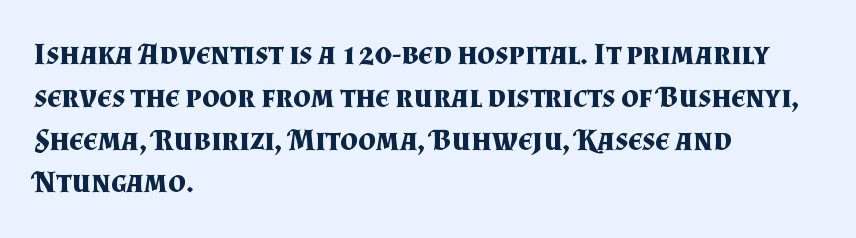
The image shows 31 px bold serif type, upright; set left-aligned, normal line spacing (1.38x), normal letter spacing, not underlined; medium stroke contrast and a small x-height.
